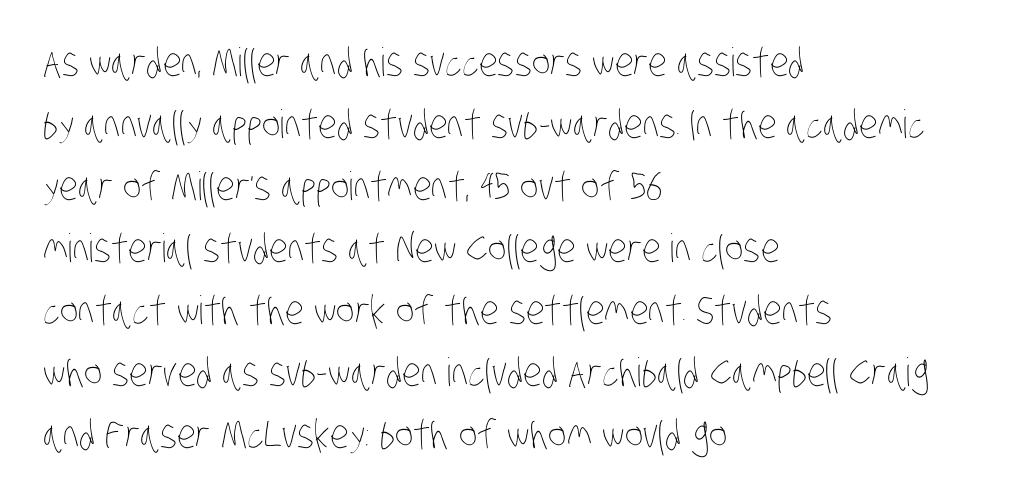
Q: Is the text bold? A: No.
Q: Is the text underlined? A: No.
Q: How is the paragraph aligned? A: Left-aligned.
Q: Is the spacing between letters normal or unusually wide? A: Normal.
Q: Is the spacing between lines tight, normal or loose? A: Normal.
Q: Width (condensed, normal, or wide)? A: Condensed.
Q: Stroke contrast? A: Low.
Q: x-height? A: Large.
Q: Monospaced? A: No.
